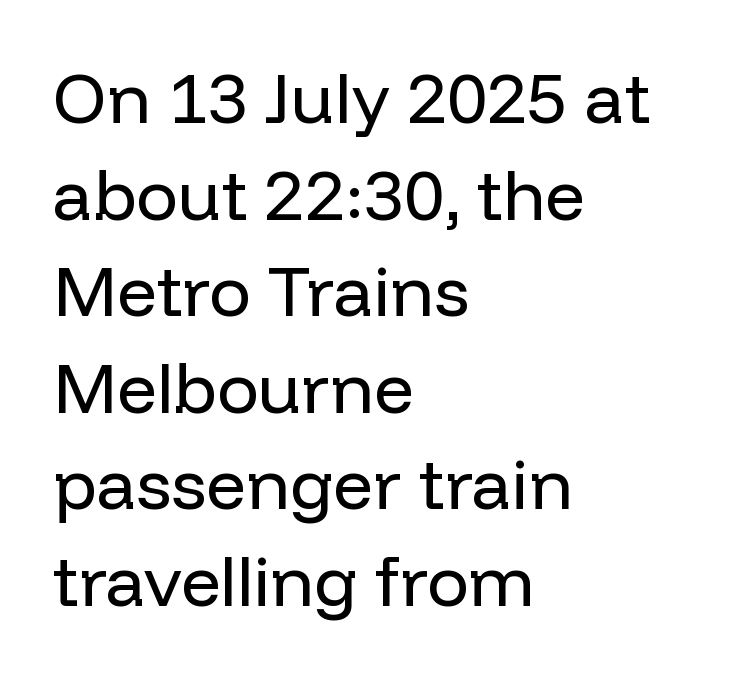
Any mark beneath the type? The region is blank. Font category for this specimen: sans-serif. The typography opts for an upright posture over an oblique one. The line texture is even and compact thanks to regular tracking.
